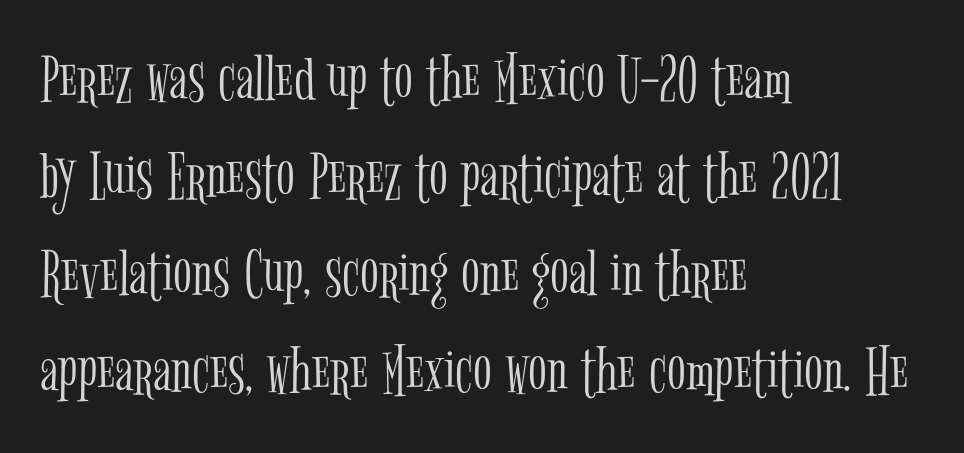
{"serif": "yes", "italic": "no", "bold": "no", "weight": "light", "width": "condensed", "stroke_contrast": "low", "x_height": "medium", "monospaced": "no", "underline": "no", "align": "left", "line_spacing": "normal", "line_spacing_ratio": 1.41, "letter_spacing": "normal", "letter_spacing_em": 0.0, "glyph_px": 69}
